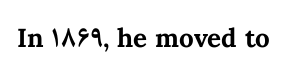
Only glyphs here, with clear space below each row. Rendered with straight, roman letterforms. The glyphs have the mass of a bold cut. Observe the ordinary spacing: letters are neighbours, not strangers.
